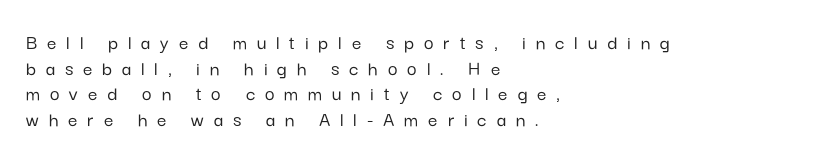
This rendering features lettering with no underline. What stands out about the letter spacing? Its width — letters are far apart. No italicization has been applied; the sample stays upright. The rag falls on the right side of this text block.
